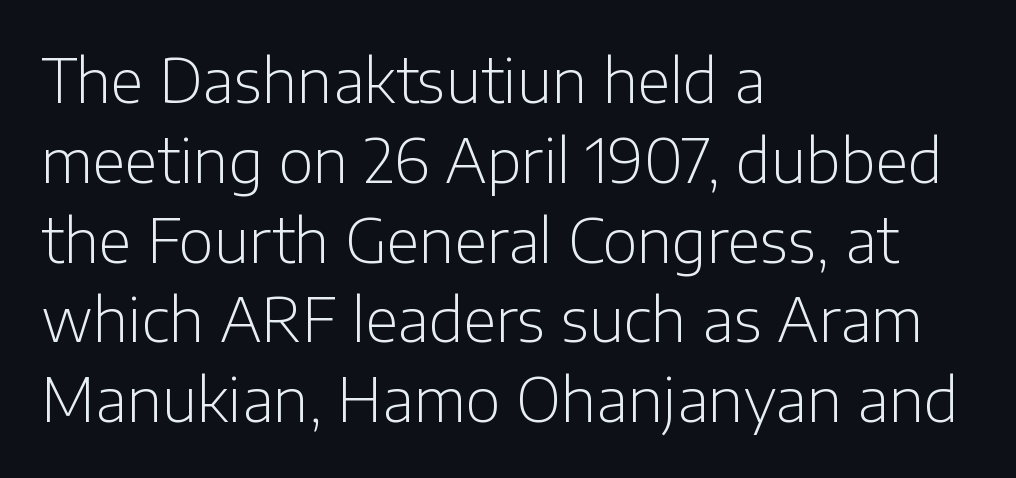
{"serif": "no", "italic": "no", "bold": "no", "weight": "light", "width": "normal", "stroke_contrast": "low", "x_height": "medium", "monospaced": "no", "underline": "no", "align": "left", "line_spacing": "normal", "line_spacing_ratio": 1.33, "letter_spacing": "normal", "letter_spacing_em": 0.0, "glyph_px": 60}
